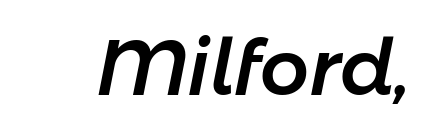
{"italic": "yes", "lean": "right", "slant_degrees": 11, "width": "normal", "stroke_contrast": "low", "x_height": "medium", "monospaced": "no", "underline": "no", "letter_spacing": "normal", "letter_spacing_em": 0.0, "glyph_px": 77}
